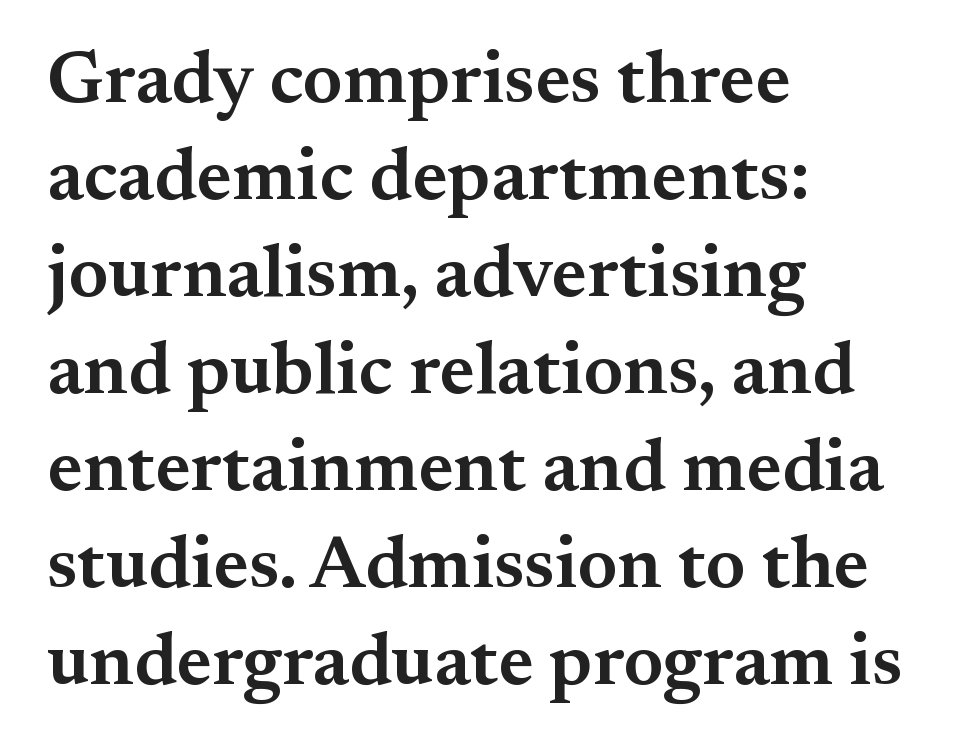
The letters carry serifs — small finishing strokes at the ends of their stems. Every stem runs plumb, perpendicular to the baseline. Varying glyph widths throughout — classic text-font behaviour. Nothing unusual about the tracking: characters are spaced as the font intends. Honestly, there is no underline to notice here at all.
